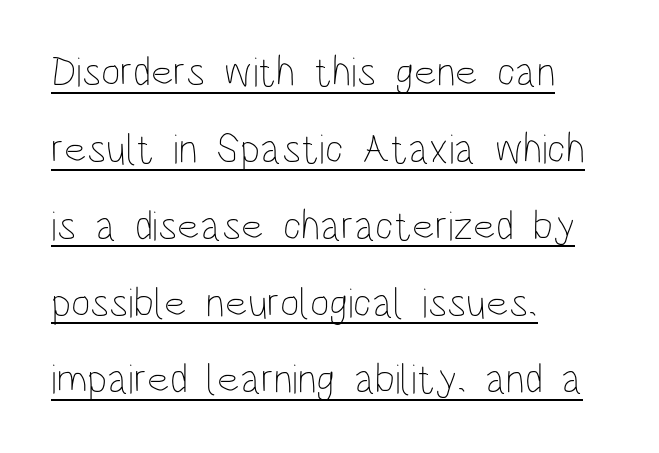
All the whitespace from short lines collects on the right. A continuous stroke trails under the words, as in a hyperlink. Weight: not bold — regular or lighter. Tracking here is standard; glyphs follow each other at the usual distance. Here the designer chose a conventional face with non-uniform glyph widths. In terms of posture, this sample is upright.
